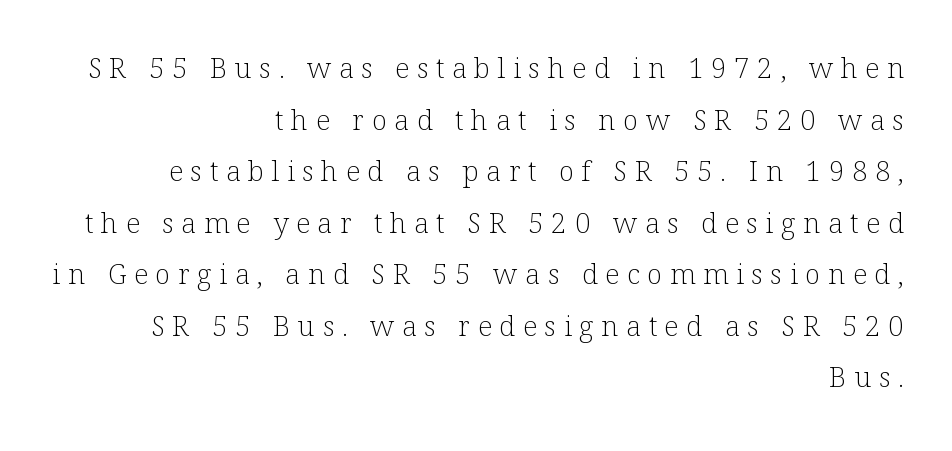
{"serif": "yes", "italic": "no", "bold": "no", "weight": "light", "width": "normal", "stroke_contrast": "low", "x_height": "medium", "monospaced": "no", "underline": "no", "align": "right", "line_spacing_ratio": 1.84, "letter_spacing": "wide", "letter_spacing_em": 0.27, "glyph_px": 28}
